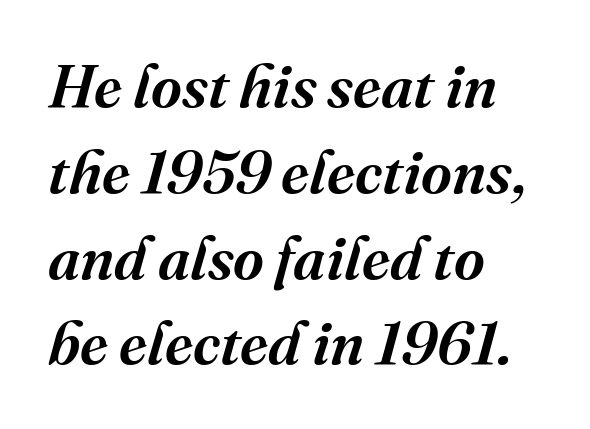
Q: Is the text bold? A: Semi-bold.
Q: Is the text italic (slanted)? A: Yes, it leans right by about 16 degrees.
Q: Is the typeface a serif or a sans-serif typeface? A: Serif.
Q: Is the text underlined? A: No.
Q: How is the paragraph aligned? A: Left-aligned.
Q: Is the spacing between letters normal or unusually wide? A: Normal.
Q: Is the spacing between lines tight, normal or loose? A: Normal.
Q: Width (condensed, normal, or wide)? A: Normal.
Q: Stroke contrast? A: Medium.
Q: x-height? A: Medium.
Q: Monospaced? A: No.
